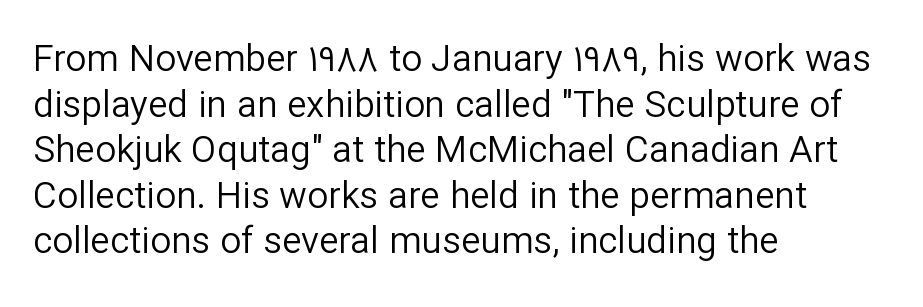
Ordinary non-slanted type is in use. These lines are rendered in a variable-pitch font. Glyph-to-glyph distance matches everyday printed text. The string is rendered with underlining switched off. The font is comparable to plain body text, perhaps lighter. The setting favours the left margin, as ordinary paragraphs usually do.
